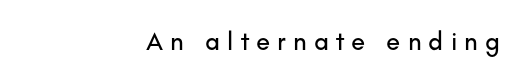
Q: Is the text italic (slanted)? A: No, it is upright.
Q: Is the text underlined? A: No.
Q: How is the paragraph aligned? A: Right-aligned.
Q: Is the spacing between letters normal or unusually wide? A: Unusually wide.
